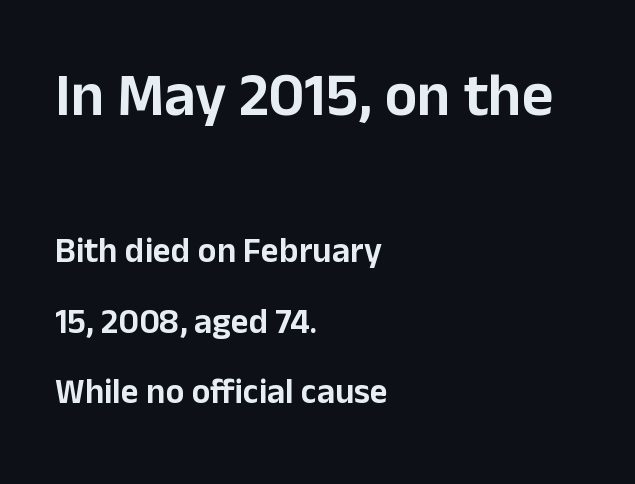
Q: Is the text italic (slanted)? A: No, it is upright.
Q: Is the typeface a serif or a sans-serif typeface? A: Sans-serif.
Q: Is the text underlined? A: No.
Q: How is the paragraph aligned? A: Left-aligned.
Q: Is the spacing between letters normal or unusually wide? A: Normal.
Q: Is the spacing between lines tight, normal or loose? A: Loose.
Q: Which block of text is set in a larger size, the first (top) or the second (bottom)? A: The first (top) one.
Q: Width (condensed, normal, or wide)? A: Normal.
Q: Stroke contrast? A: Low.
Q: x-height? A: Medium.
Q: Monospaced? A: No.
